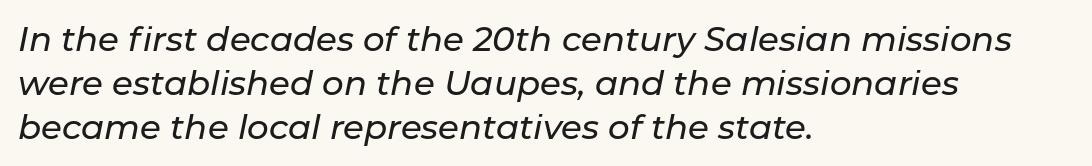
{"italic": "yes", "lean": "right", "slant_degrees": 11, "width": "normal", "stroke_contrast": "low", "x_height": "medium", "monospaced": "no", "underline": "no", "align": "left", "line_spacing": "normal", "line_spacing_ratio": 1.29, "letter_spacing": "normal", "letter_spacing_em": 0.0, "glyph_px": 34}
